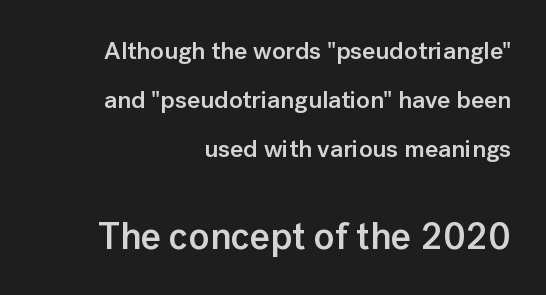
{"serif": "no", "italic": "no", "bold": "semi", "weight": "semibold", "width": "normal", "stroke_contrast": "low", "x_height": "medium", "monospaced": "no", "underline": "no", "align": "right", "line_spacing": "loose", "line_spacing_ratio": 1.96, "letter_spacing": "normal", "letter_spacing_em": 0.0, "larger_block": "second", "size_ratio": 1.52, "glyph_px": 38}
